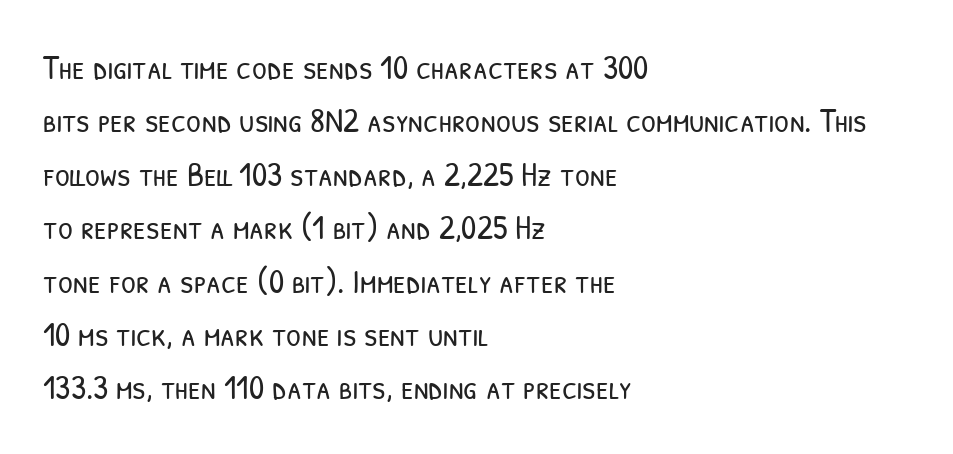
Is the type heavy? It reads as light-to-regular instead. Is this a fixed-width face? No — the glyphs have proportional, varying widths. The compositor pushed each line to the left boundary. Serif or sans? Sans — the stroke terminals are bare.
